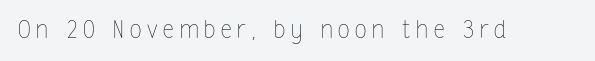
Q: Is the text bold? A: No.
Q: Is the text italic (slanted)? A: No, it is upright.
Q: Is the text underlined? A: No.
Q: Is the spacing between letters normal or unusually wide? A: Unusually wide.
